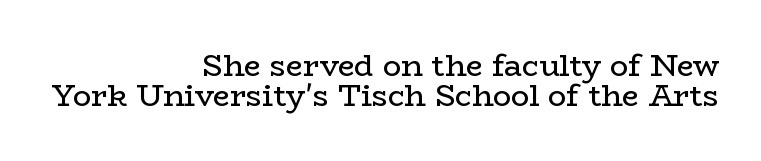
Q: Is the text bold? A: No.
Q: Is the text italic (slanted)? A: No, it is upright.
Q: Is the typeface a serif or a sans-serif typeface? A: Serif.
Q: Is the text underlined? A: No.
Q: How is the paragraph aligned? A: Right-aligned.
Q: Is the spacing between letters normal or unusually wide? A: Normal.
Q: Is the spacing between lines tight, normal or loose? A: Tight.
Q: Width (condensed, normal, or wide)? A: Wide.
Q: Stroke contrast? A: Low.
Q: x-height? A: Medium.
Q: Monospaced? A: No.
